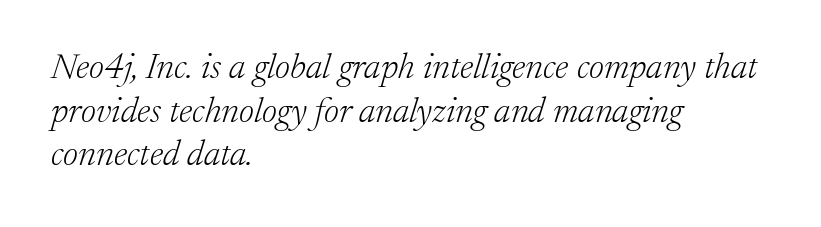
Q: Is the text bold? A: No.
Q: Is the text italic (slanted)? A: Yes, it leans right by about 17 degrees.
Q: Is the typeface a serif or a sans-serif typeface? A: Serif.
Q: Is the text underlined? A: No.
Q: How is the paragraph aligned? A: Left-aligned.
Q: Is the spacing between letters normal or unusually wide? A: Normal.
Q: Width (condensed, normal, or wide)? A: Normal.
Q: Stroke contrast? A: Low.
Q: x-height? A: Medium.
Q: Monospaced? A: No.
